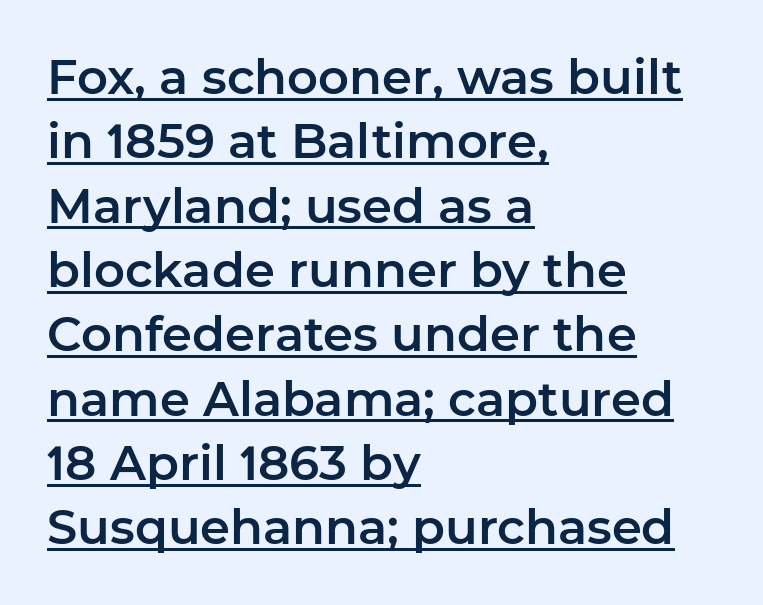
{"serif": "no", "italic": "no", "width": "normal", "stroke_contrast": "low", "x_height": "medium", "monospaced": "no", "underline": "yes", "align": "left", "line_spacing": "normal", "line_spacing_ratio": 1.34, "letter_spacing": "normal", "letter_spacing_em": 0.0, "glyph_px": 48}
